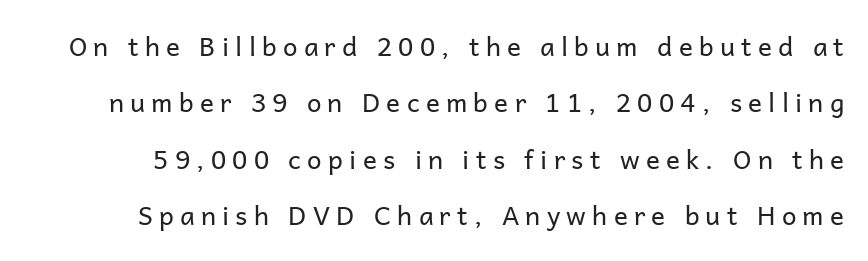
{"italic": "no", "bold": "no", "underline": "no", "line_spacing": "loose", "line_spacing_ratio": 2.17, "letter_spacing": "wide", "letter_spacing_em": 0.24, "glyph_px": 26}
